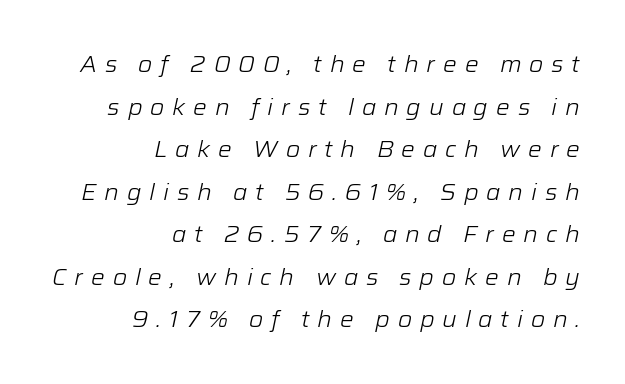
Q: Is the text bold? A: No.
Q: Is the text italic (slanted)? A: Yes, it leans right by about 12 degrees.
Q: Is the text underlined? A: No.
Q: How is the paragraph aligned? A: Right-aligned.
Q: Is the spacing between letters normal or unusually wide? A: Unusually wide.
